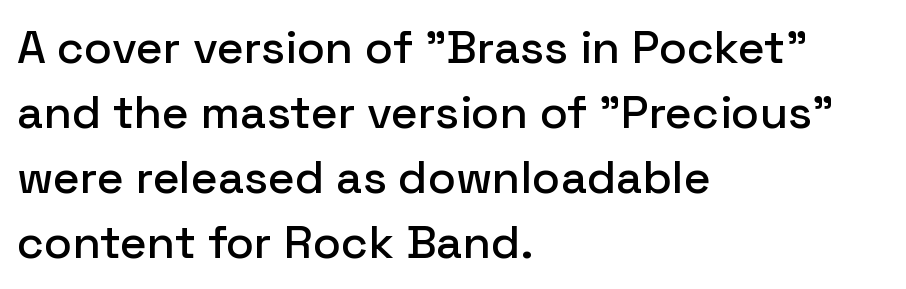
{"serif": "no", "italic": "no", "width": "normal", "stroke_contrast": "low", "x_height": "medium", "monospaced": "no", "underline": "no", "align": "left", "line_spacing": "normal", "line_spacing_ratio": 1.41, "letter_spacing": "normal", "letter_spacing_em": 0.0, "glyph_px": 46}
